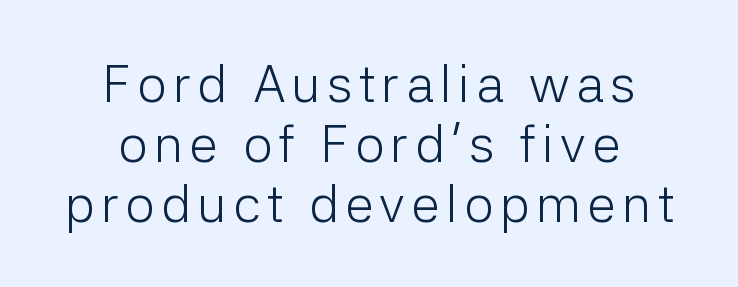
{"serif": "no", "italic": "no", "bold": "no", "weight": "light", "width": "normal", "stroke_contrast": "low", "x_height": "medium", "monospaced": "no", "underline": "no", "align": "center", "line_spacing": "tight", "line_spacing_ratio": 1.15, "glyph_px": 52}
